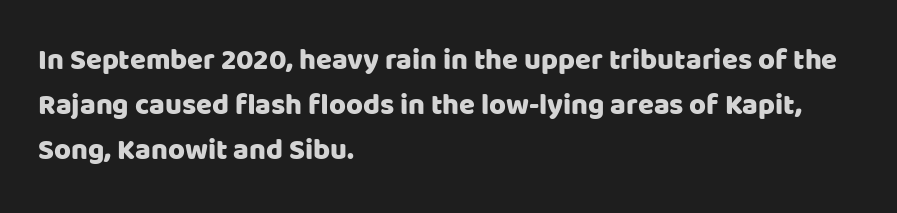
{"serif": "no", "italic": "no", "width": "normal", "stroke_contrast": "low", "x_height": "large", "monospaced": "no", "underline": "no", "align": "left", "line_spacing": "normal", "line_spacing_ratio": 1.56, "letter_spacing": "normal", "letter_spacing_em": 0.0, "glyph_px": 29}
